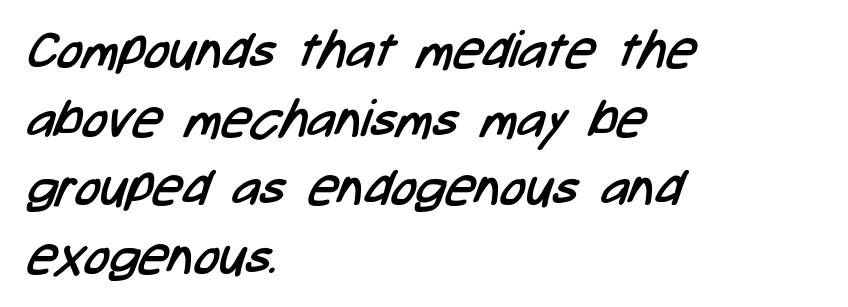
Notice how descenders clear the ascenders below comfortably — that's standard leading. Each stroke keeps to a modest, everyday thickness or less. Looks like regular typesetting: each glyph gets only the width it needs. Check the space under the baseline: it is left empty. Horizontal alignment here is leftward, the default for most running prose.
